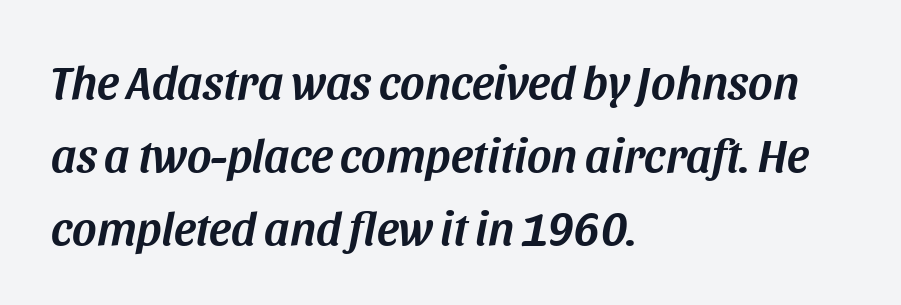
The image shows 47 px text type, italic (leaning right); set left-aligned, normal line spacing (1.55x), normal letter spacing, not underlined; medium stroke contrast and a large x-height.
